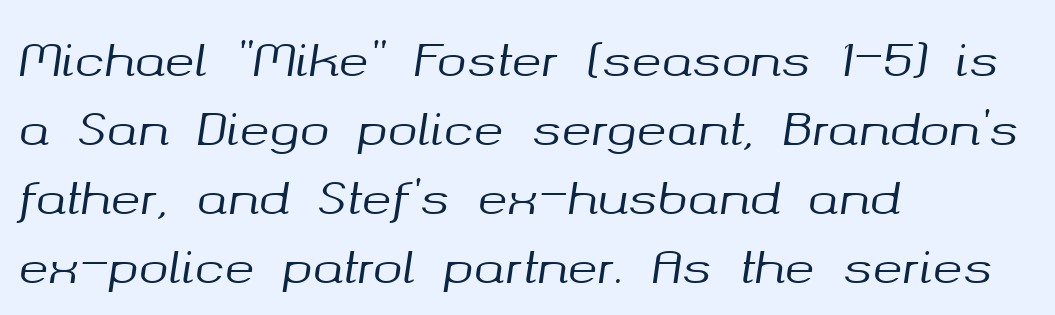
Q: Is the text italic (slanted)? A: Yes, it leans right by about 8 degrees.
Q: Is the text underlined? A: No.
Q: How is the paragraph aligned? A: Left-aligned.
Q: Is the spacing between letters normal or unusually wide? A: Normal.
Q: Is the spacing between lines tight, normal or loose? A: Normal.
Q: Width (condensed, normal, or wide)? A: Normal.
Q: Stroke contrast? A: Medium.
Q: x-height? A: Medium.
Q: Monospaced? A: No.
